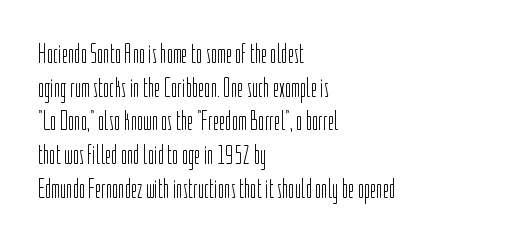
Whoever set this chose a conventional vertical rhythm. Each stroke keeps to a modest, everyday thickness or less. Is there any slant? The stems are plumb. Any mark beneath the type? The region is blank. Horizontal alignment here is leftward, the default for most running prose.
